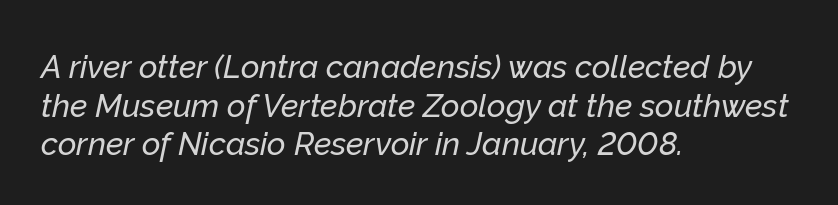
The image shows 32 px text type, italic (leaning right); set left-aligned, line spacing 1.21x, normal letter spacing, not underlined; low stroke contrast and a medium x-height.
